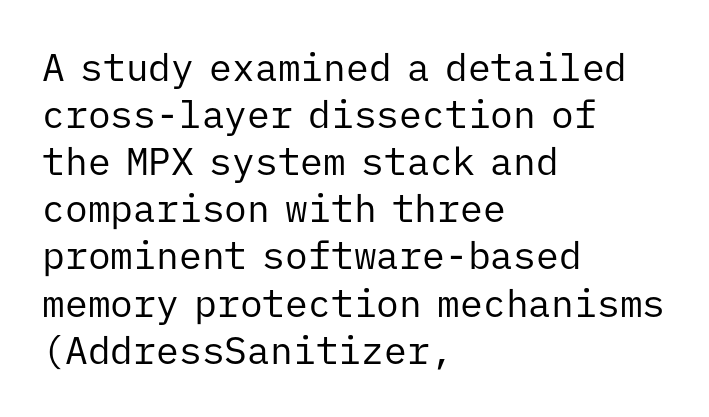
The image shows 38 px regular-weight sans-serif type, upright, monospaced; set left-aligned, line spacing 1.24x, normal letter spacing, not underlined; low stroke contrast and a medium x-height.
